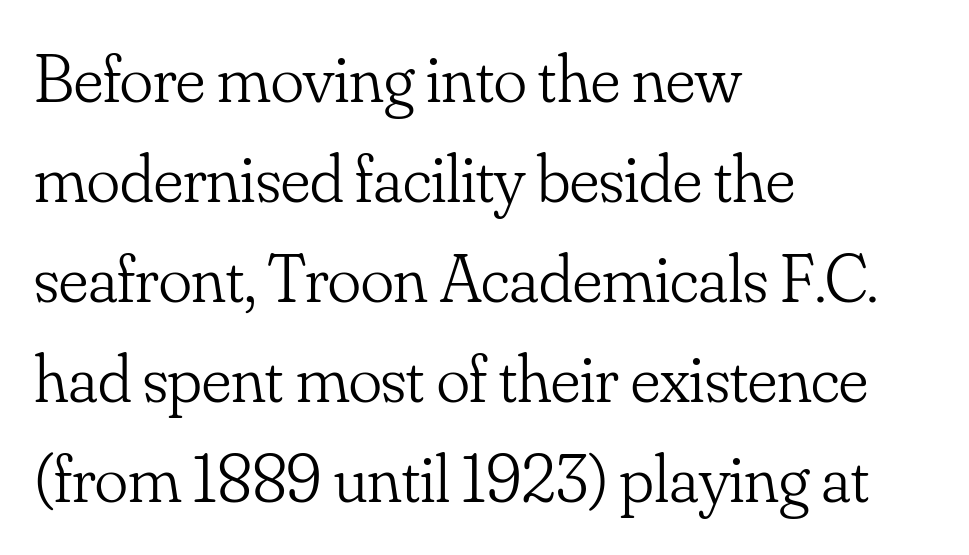
Q: Is the text bold? A: No.
Q: Is the text italic (slanted)? A: No, it is upright.
Q: Is the typeface a serif or a sans-serif typeface? A: Serif.
Q: Is the text underlined? A: No.
Q: How is the paragraph aligned? A: Left-aligned.
Q: Is the spacing between letters normal or unusually wide? A: Normal.
Q: Is the spacing between lines tight, normal or loose? A: Normal.
Q: Width (condensed, normal, or wide)? A: Normal.
Q: Stroke contrast? A: Low.
Q: x-height? A: Small.
Q: Monospaced? A: No.
